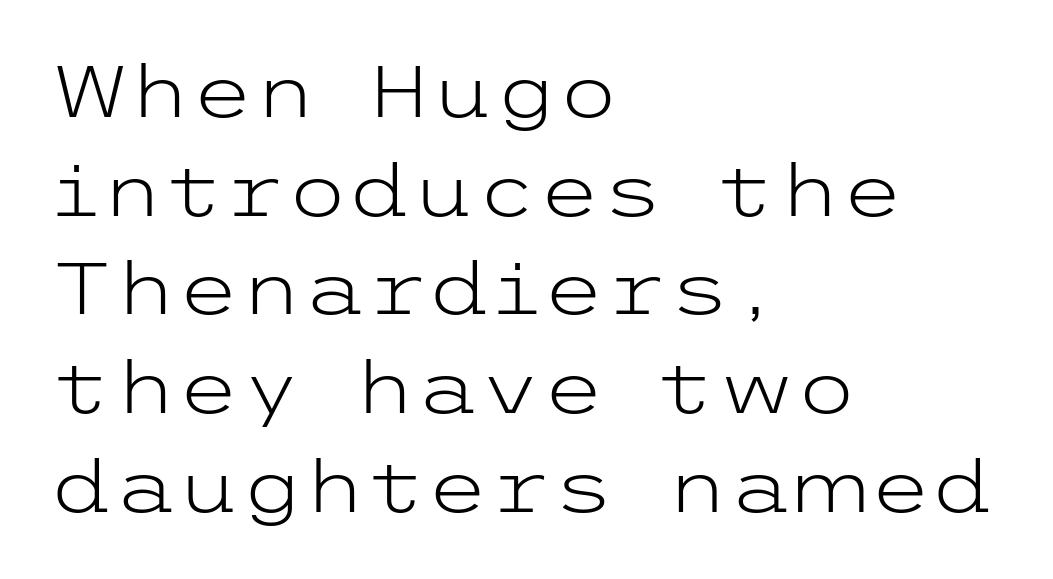
The image shows 72 px light, wide sans-serif type, upright; set left-aligned, normal line spacing (1.37x), normal letter spacing, not underlined; low stroke contrast and a medium x-height.
